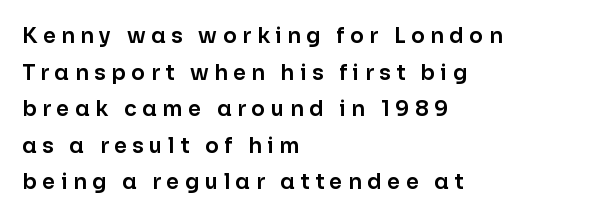
Q: Is the text italic (slanted)? A: No, it is upright.
Q: Is the text underlined? A: No.
Q: How is the paragraph aligned? A: Left-aligned.
Q: Is the spacing between letters normal or unusually wide? A: Unusually wide.
